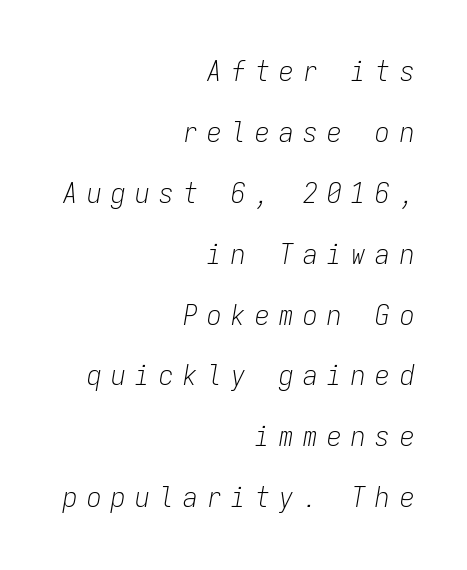
Fixed-width glyphs throughout — classic coding-font behaviour. These glyphs show unthickened strokes, regular width or finer. This rendering features lettering with no underline. The tracking jumps out immediately: characters are airy and widely separated. In terms of posture, this sample is oblique.
